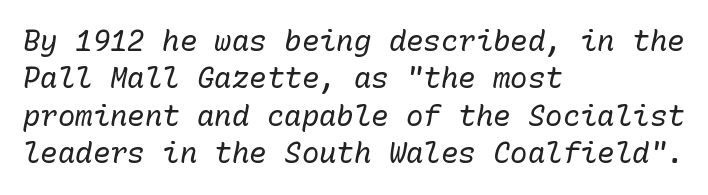
The typesetting does not lean heavy: it is not bold. How are the letters spaced? Ordinarily, with no added tracking. Here the designer chose a console-style face with uniform glyph widths. The text block is weighted toward the left margin, trailing off unevenly rightward. Glance below the letters and you will spot only blank space.
